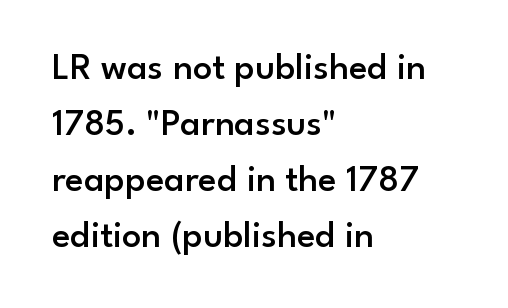
The face used here is proportionally spaced, like ordinary book or web type. Unmarked baselines from the first word to the last. Notice how descenders clear the ascenders below comfortably — that's standard leading. Line starts are locked; line ends wander. The strokes are fattened partway — semibold, not bold. The letters carry no serifs — their stems end cleanly without finishing strokes.
